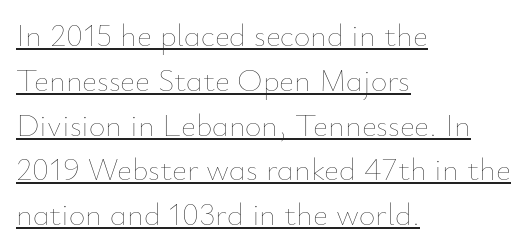
The image shows 32 px thin type, upright; set left-aligned, normal line spacing (1.4x), normal letter spacing, underlined; low stroke contrast and a small x-height.
